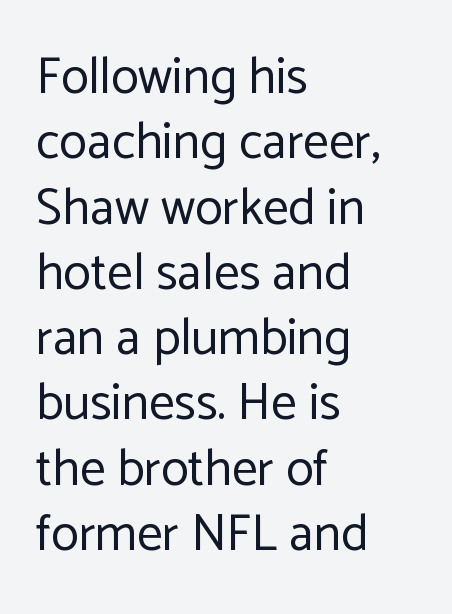
{"serif": "no", "italic": "no", "bold": "no", "weight": "regular", "width": "normal", "stroke_contrast": "low", "x_height": "medium", "monospaced": "no", "underline": "no", "align": "left", "line_spacing": "normal", "line_spacing_ratio": 1.28, "letter_spacing": "normal", "letter_spacing_em": 0.0, "glyph_px": 51}
